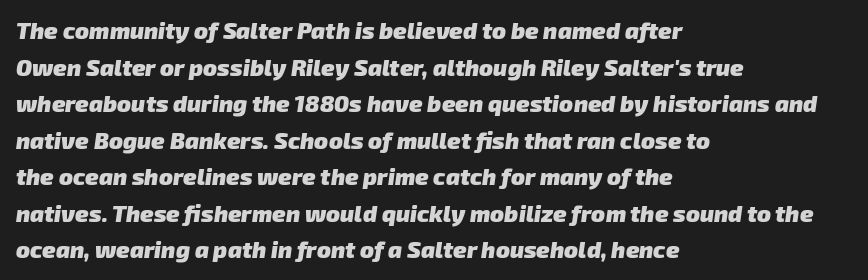
The image shows 23 px bold type; set left-aligned, normal line spacing (1.59x), normal letter spacing, not underlined.
